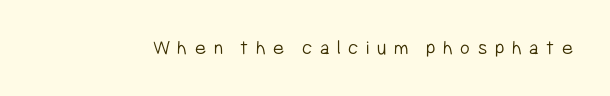
The face used here is rendered with a markedly widened letterfit. The face looks like a standard text weight, possibly lighter. Plain, unruled lines of type. Designer's note — italics off, roman on.
